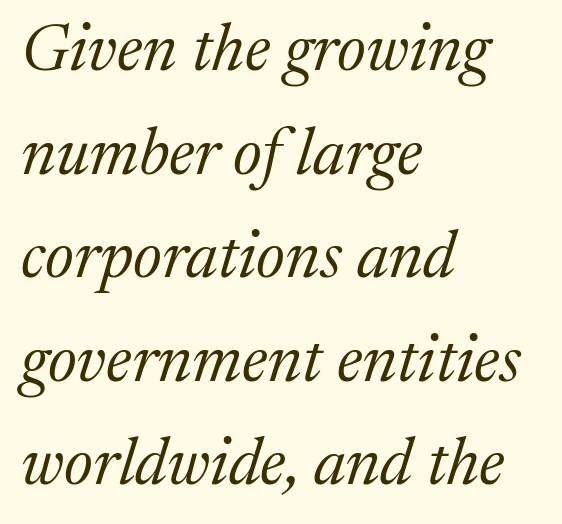
Q: Is the text bold? A: No.
Q: Is the text italic (slanted)? A: Yes, it leans right by about 17 degrees.
Q: Is the typeface a serif or a sans-serif typeface? A: Serif.
Q: Is the text underlined? A: No.
Q: How is the paragraph aligned? A: Left-aligned.
Q: Is the spacing between letters normal or unusually wide? A: Normal.
Q: Is the spacing between lines tight, normal or loose? A: Normal.
Q: Width (condensed, normal, or wide)? A: Normal.
Q: Stroke contrast? A: Medium.
Q: x-height? A: Medium.
Q: Monospaced? A: No.
